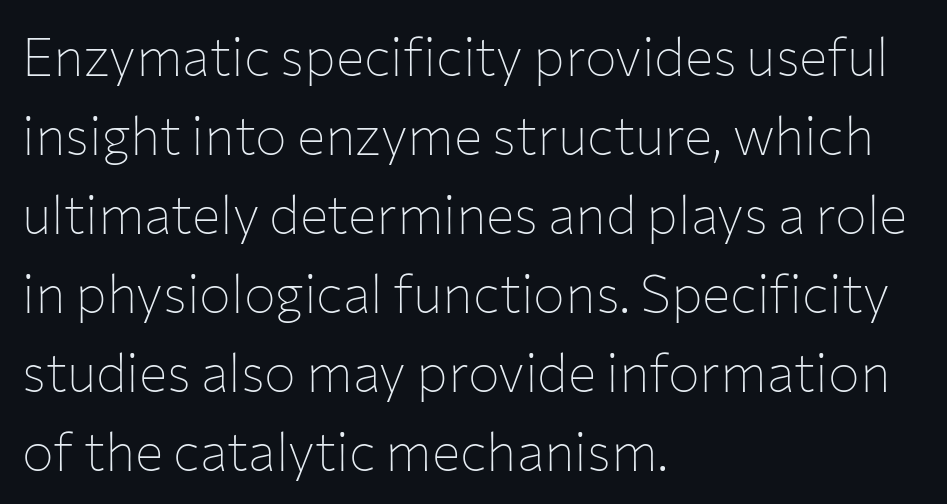
{"serif": "no", "italic": "no", "bold": "no", "weight": "thin", "width": "normal", "stroke_contrast": "low", "x_height": "medium", "monospaced": "no", "underline": "no", "align": "left", "line_spacing": "normal", "line_spacing_ratio": 1.49, "letter_spacing": "normal", "letter_spacing_em": 0.0, "glyph_px": 53}
